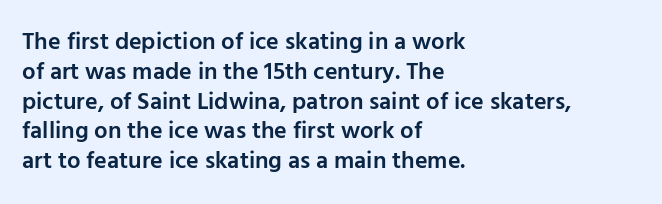
{"italic": "no", "bold": "semi", "underline": "no", "align": "left", "line_spacing_ratio": 1.24, "letter_spacing": "normal", "letter_spacing_em": 0.0, "glyph_px": 24}
